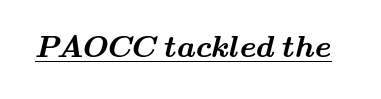
Q: Is the text bold? A: Yes.
Q: Is the typeface a serif or a sans-serif typeface? A: Serif.
Q: Is the text underlined? A: Yes.
Q: Is the spacing between letters normal or unusually wide? A: Normal.
Q: Width (condensed, normal, or wide)? A: Wide.
Q: Stroke contrast? A: Medium.
Q: x-height? A: Small.
Q: Monospaced? A: No.
